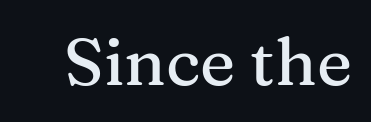
Q: Is the text italic (slanted)? A: No, it is upright.
Q: Is the typeface a serif or a sans-serif typeface? A: Serif.
Q: Is the text underlined? A: No.
Q: Is the spacing between letters normal or unusually wide? A: Normal.
Q: Width (condensed, normal, or wide)? A: Normal.
Q: Stroke contrast? A: Medium.
Q: x-height? A: Medium.
Q: Monospaced? A: No.
